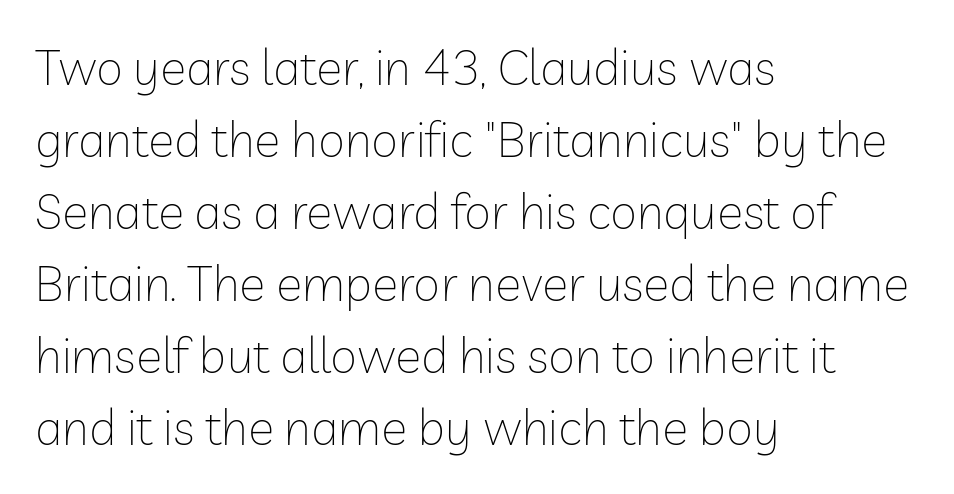
The image shows 49 px thin sans-serif type, upright; set left-aligned, normal line spacing (1.47x), normal letter spacing, not underlined; low stroke contrast and a medium x-height.
